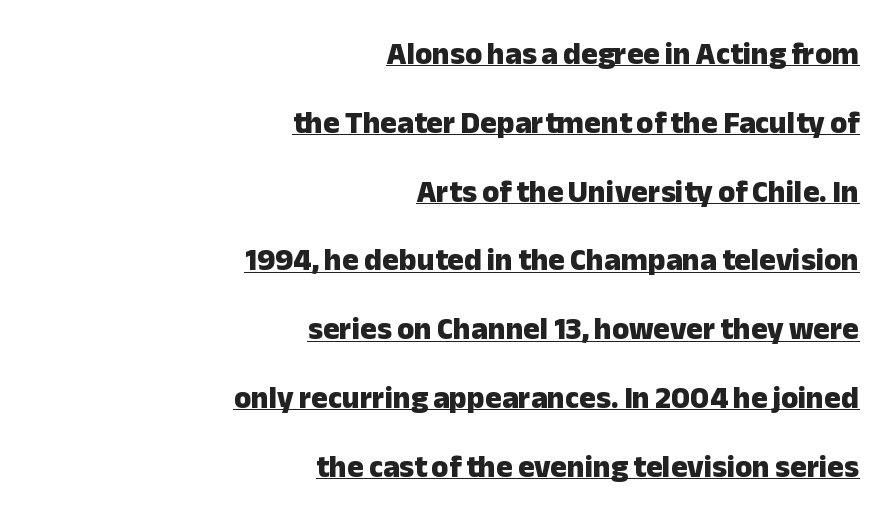
Does the copy run flush right? Yes — the right margin is perfectly even. The designer went with a sans here, leaving each stem footless. Nope, not italic — everything's standing straight. Think of a printed novel: that variable character pitch is what you see here. Plenty of ink on the page — the face is bold. This sample uses plain, unmodified letter spacing.
